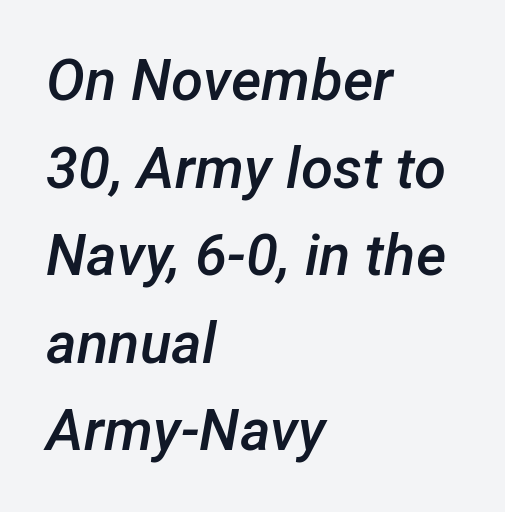
The letters are semibold — heavier than regular but short of a full bold. Glyph-to-glyph distance matches everyday printed text. Italic? Definitely — the glyphs are oblique. Every row of glyphs begins at an identical x-position on the left.
